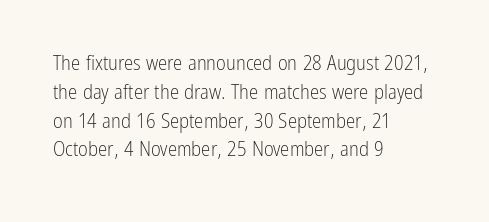
{"italic": "no", "bold": "no", "underline": "no", "align": "left", "line_spacing": "normal", "line_spacing_ratio": 1.37, "letter_spacing": "normal", "letter_spacing_em": 0.0, "glyph_px": 21}
